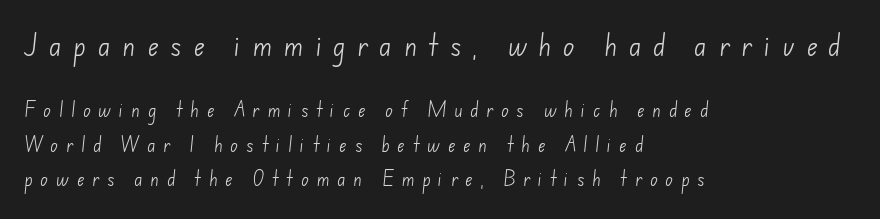
Q: Is the text bold? A: No.
Q: Is the text underlined? A: No.
Q: How is the paragraph aligned? A: Left-aligned.
Q: Is the spacing between letters normal or unusually wide? A: Unusually wide.
Q: Is the spacing between lines tight, normal or loose? A: Loose.
Q: Which block of text is set in a larger size, the first (top) or the second (bottom)? A: The first (top) one.
